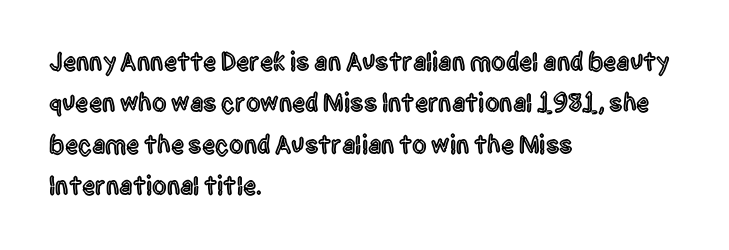
The image shows 26 px text type, upright; set left-aligned, normal line spacing (1.59x), normal letter spacing, not underlined.
